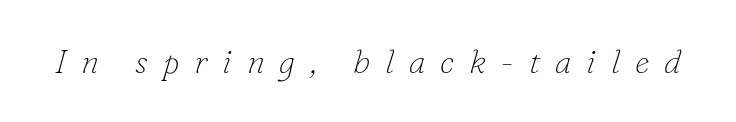
The text carries the slant typical of an italic or oblique font. Weight: not bold — regular or lighter. There is plenty of visible air inserted between adjacent glyphs. A serif font was chosen for this passage. A typesetter would call this proportional, since set widths differ per character. Rule under the text: the space is simply empty.
